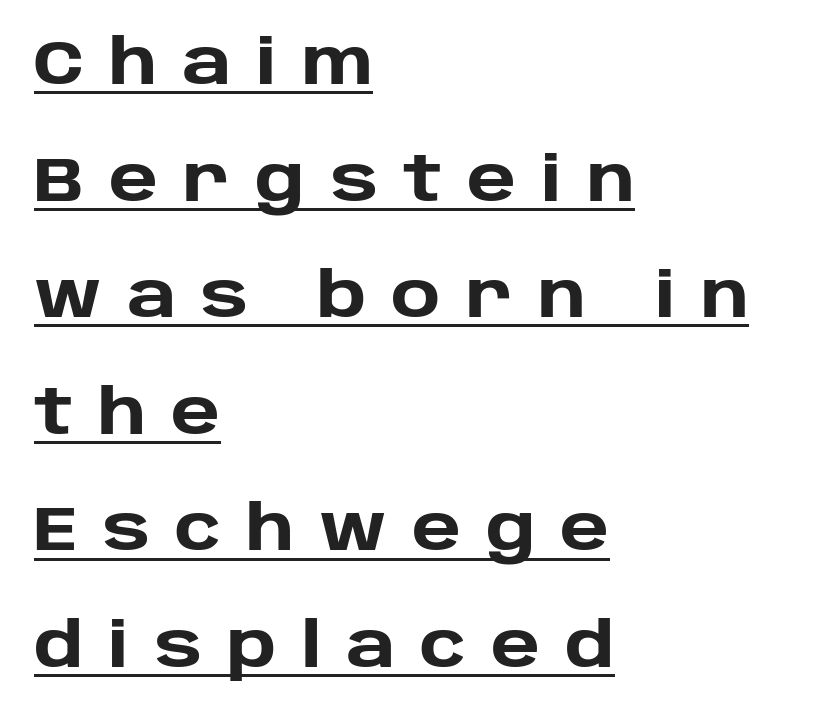
Q: Is the text bold? A: Yes.
Q: Is the text italic (slanted)? A: No, it is upright.
Q: Is the typeface a serif or a sans-serif typeface? A: Sans-serif.
Q: Is the text underlined? A: Yes.
Q: How is the paragraph aligned? A: Left-aligned.
Q: Is the spacing between letters normal or unusually wide? A: Unusually wide.
Q: Width (condensed, normal, or wide)? A: Normal.
Q: Stroke contrast? A: Low.
Q: x-height? A: Large.
Q: Monospaced? A: No.
